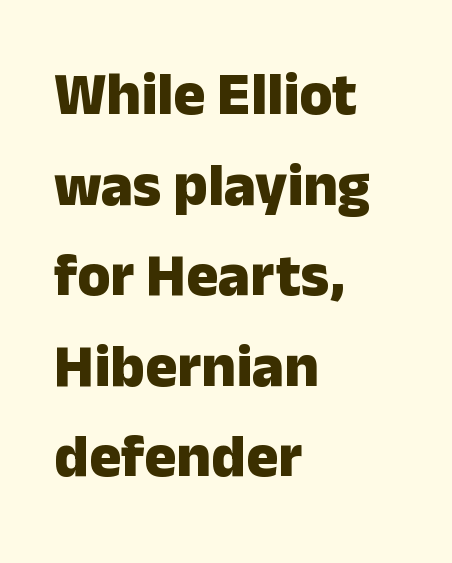
A typesetter would call this leading conventional body-copy spacing. Nothing sits at the stroke ends, so this counts as sans-serif. Is the letter spacing exaggerated? No — it looks like the ordinary default. Posture: vertical. Short and long lines alike share a common starting point at left. Strong, thick strokes mark this as bold type.
